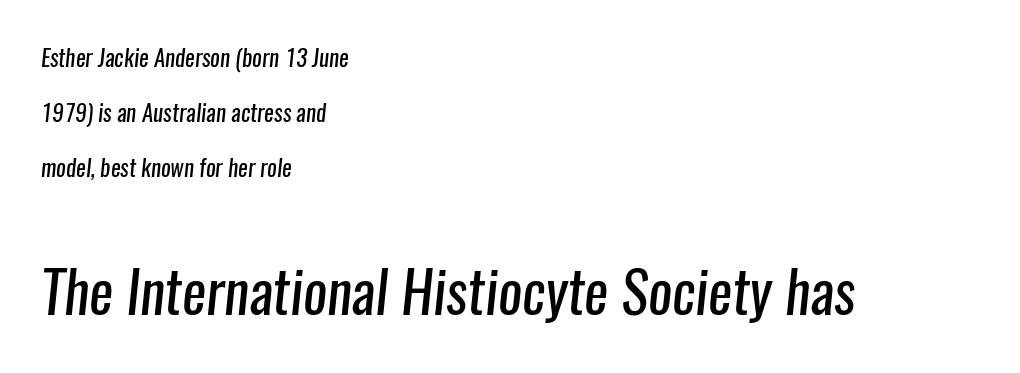
The passage shown has conventional tracking throughout. Is the block centered? No — it sits flush against the left margin. These lines are rendered in a variable-pitch font. Here the second block reads like a headline and the first like body copy. Letters have the restrained weight of plain body copy at most. The passage shown is typeset with a sans-serif family.
